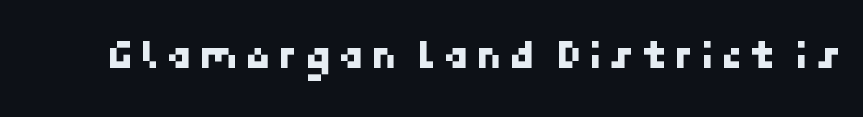
{"serif": "no", "width": "normal", "stroke_contrast": "low", "x_height": "medium", "underline": "no", "glyph_px": 42}
